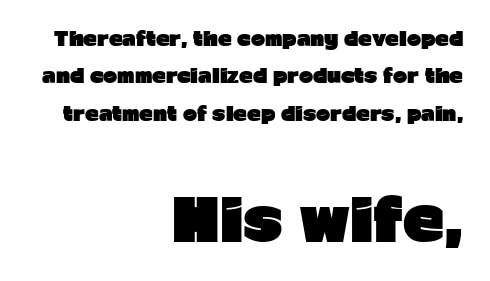
Heavy-handed strokes throughout: this text is bold. You could not count columns in this text — the font is proportionally spaced. Beneath every word, the page is bare. Each word holds together tightly as a unit, with standard inter-letter gaps. Layout note: lines flush right.
